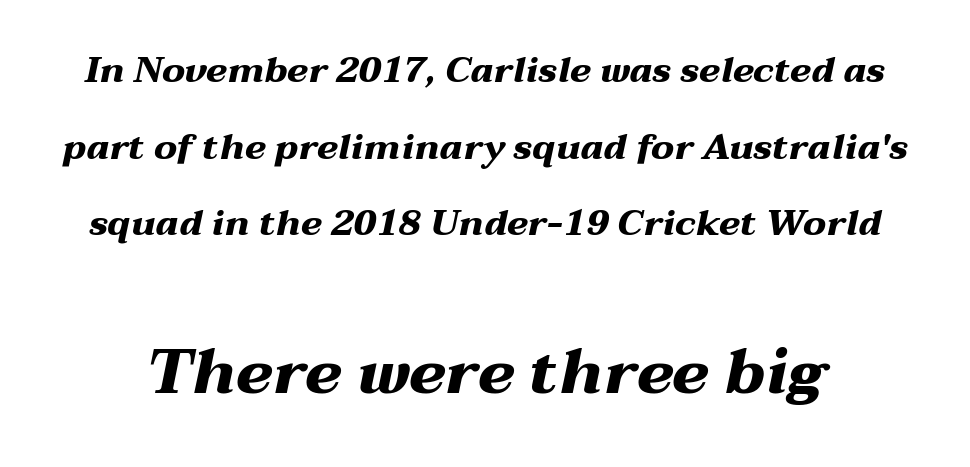
Q: Is the text bold? A: Yes.
Q: Is the text italic (slanted)? A: Yes, it leans right by about 12 degrees.
Q: Is the text underlined? A: No.
Q: Is the spacing between letters normal or unusually wide? A: Normal.
Q: Is the spacing between lines tight, normal or loose? A: Loose.
Q: Which block of text is set in a larger size, the first (top) or the second (bottom)? A: The second (bottom) one.
Q: Width (condensed, normal, or wide)? A: Wide.
Q: Stroke contrast? A: Medium.
Q: x-height? A: Medium.
Q: Monospaced? A: No.
